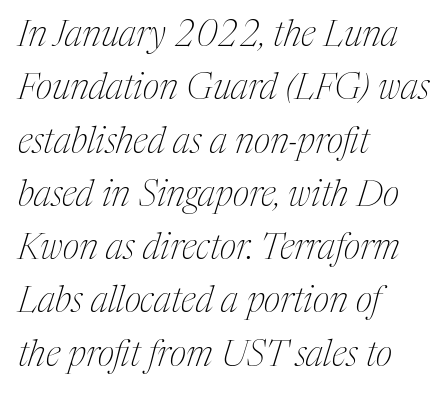
{"serif": "yes", "italic": "yes", "lean": "right", "slant_degrees": 17, "bold": "no", "weight": "thin", "width": "condensed", "stroke_contrast": "medium", "x_height": "medium", "monospaced": "no", "underline": "no", "align": "left", "line_spacing": "normal", "line_spacing_ratio": 1.48, "letter_spacing": "normal", "letter_spacing_em": 0.0, "glyph_px": 36}
